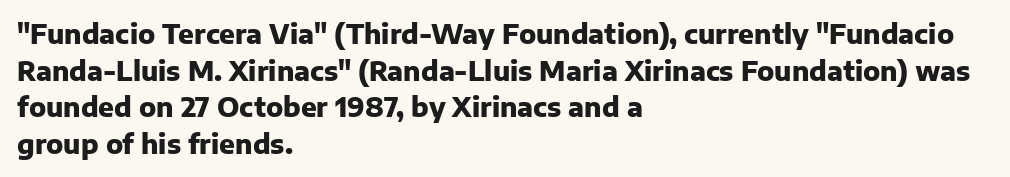
Q: Is the text bold? A: Yes.
Q: Is the text italic (slanted)? A: No, it is upright.
Q: Is the text underlined? A: No.
Q: How is the paragraph aligned? A: Left-aligned.
Q: Is the spacing between letters normal or unusually wide? A: Normal.
Q: Is the spacing between lines tight, normal or loose? A: Normal.
